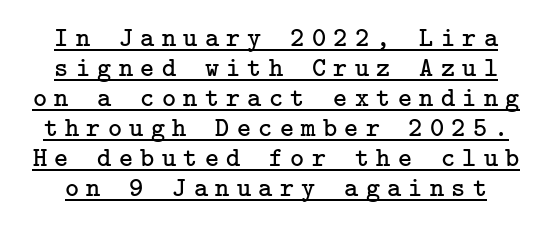
Compared with a typical body face, this is equally light or lighter still. Does a line run under the words? Yes, clearly. Italic: no, the glyphs are upright roman. Leading is clearly below the norm, producing a dense column.
